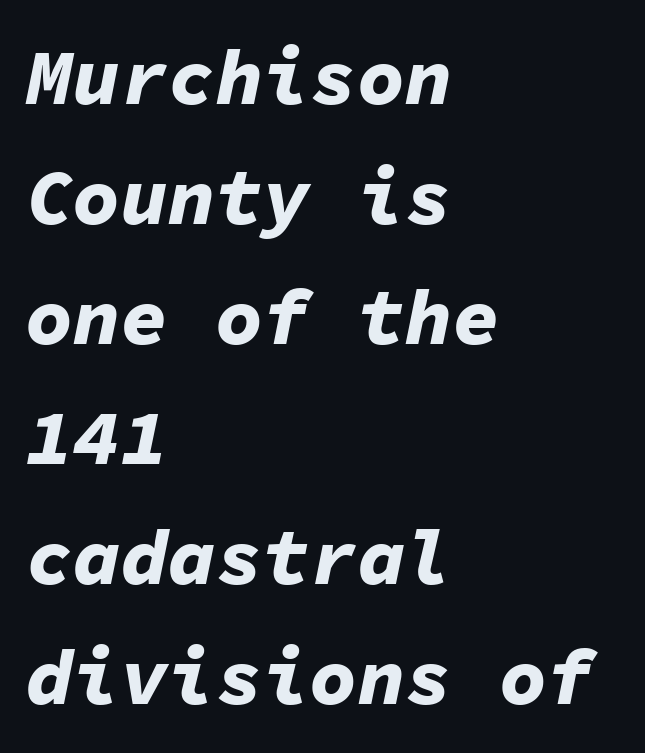
Q: Is the text bold? A: Yes.
Q: Is the text italic (slanted)? A: Yes, it leans right by about 11 degrees.
Q: Is the text underlined? A: No.
Q: How is the paragraph aligned? A: Left-aligned.
Q: Is the spacing between letters normal or unusually wide? A: Normal.
Q: Is the spacing between lines tight, normal or loose? A: Normal.
Q: Width (condensed, normal, or wide)? A: Normal.
Q: Stroke contrast? A: Low.
Q: x-height? A: Medium.
Q: Monospaced? A: Yes.
